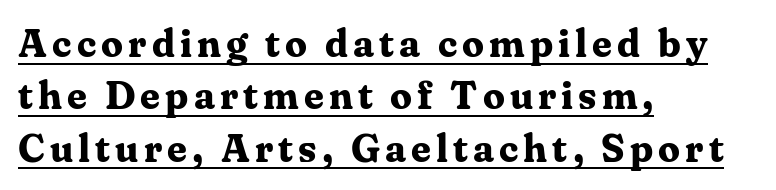
{"serif": "yes", "italic": "no", "bold": "yes", "weight": "bold", "width": "normal", "stroke_contrast": "medium", "x_height": "medium", "monospaced": "no", "underline": "yes", "align": "left", "line_spacing": "normal", "line_spacing_ratio": 1.34, "glyph_px": 39}
